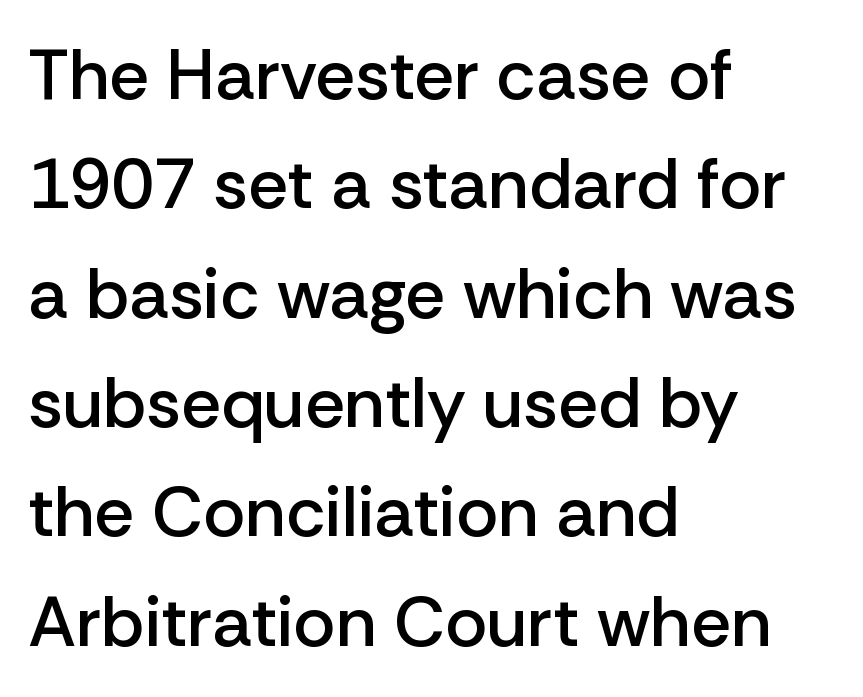
Heft: intermediate — a semibold. These lines keep a tight, regular rhythm from letter to letter. Nope, no serifs anywhere on these letters. The rendering anchors every line to the left-hand side. The words here are not underlined. Think of a printed novel: that variable character pitch is what you see here.
